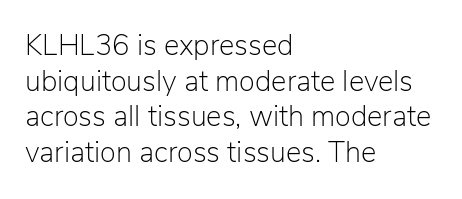
The image shows 29 px light sans-serif type, upright; set left-aligned, line spacing 1.23x, normal letter spacing, not underlined; low stroke contrast and a medium x-height.
